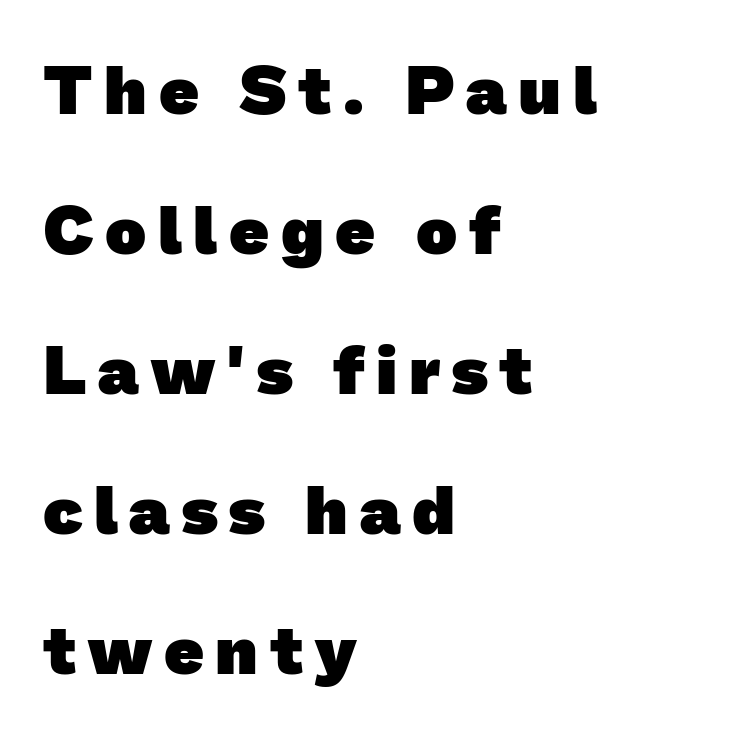
The letters are bold, with thick, heavy strokes. The font family rendered here belongs to the sans-serif group. The rendering anchors every line to the left-hand side. Glance below the letters and you will spot only blank space. Do the characters align in a grid? No, the font is proportional.
